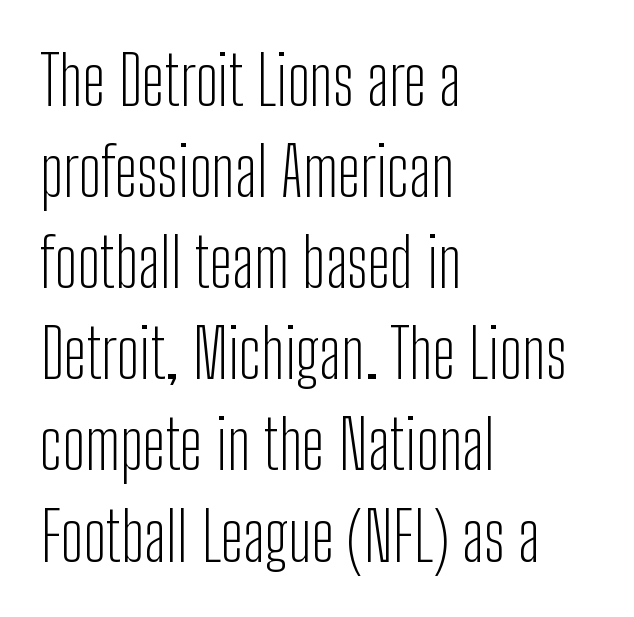
Q: Is the text bold? A: No.
Q: Is the text italic (slanted)? A: No, it is upright.
Q: Is the typeface a serif or a sans-serif typeface? A: Sans-serif.
Q: Is the text underlined? A: No.
Q: How is the paragraph aligned? A: Left-aligned.
Q: Is the spacing between letters normal or unusually wide? A: Normal.
Q: Is the spacing between lines tight, normal or loose? A: Normal.
Q: Width (condensed, normal, or wide)? A: Condensed.
Q: Stroke contrast? A: Low.
Q: x-height? A: Medium.
Q: Monospaced? A: No.
